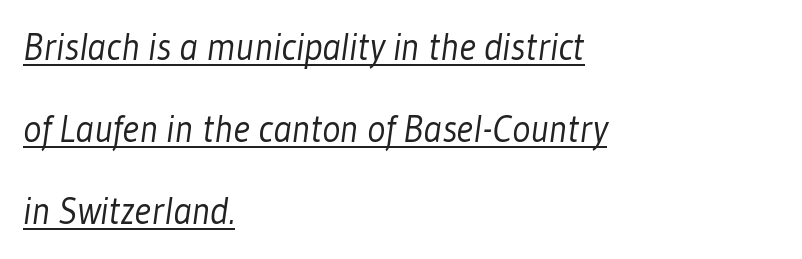
Q: Is the text bold? A: No.
Q: Is the typeface a serif or a sans-serif typeface? A: Sans-serif.
Q: Is the text underlined? A: Yes.
Q: How is the paragraph aligned? A: Left-aligned.
Q: Is the spacing between letters normal or unusually wide? A: Normal.
Q: Is the spacing between lines tight, normal or loose? A: Loose.
Q: Width (condensed, normal, or wide)? A: Condensed.
Q: Stroke contrast? A: Low.
Q: x-height? A: Medium.
Q: Monospaced? A: No.
